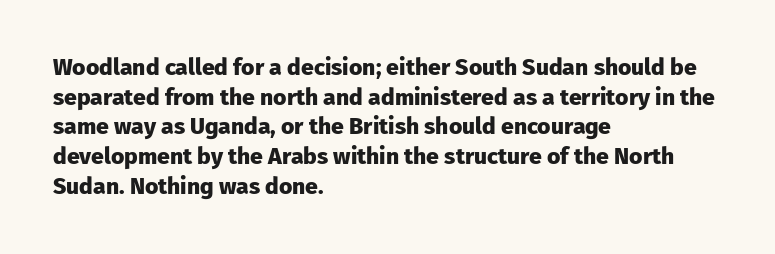
{"italic": "no", "bold": "yes", "underline": "no", "align": "left", "line_spacing": "normal", "line_spacing_ratio": 1.29, "letter_spacing": "normal", "letter_spacing_em": 0.0, "glyph_px": 23}
